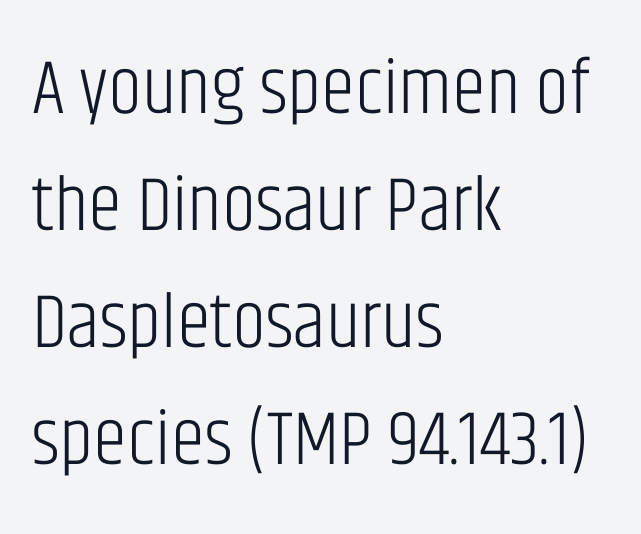
Q: Is the text bold? A: No.
Q: Is the text italic (slanted)? A: No, it is upright.
Q: Is the typeface a serif or a sans-serif typeface? A: Sans-serif.
Q: Is the text underlined? A: No.
Q: How is the paragraph aligned? A: Left-aligned.
Q: Is the spacing between letters normal or unusually wide? A: Normal.
Q: Is the spacing between lines tight, normal or loose? A: Normal.
Q: Width (condensed, normal, or wide)? A: Condensed.
Q: Stroke contrast? A: Low.
Q: x-height? A: Large.
Q: Monospaced? A: No.
